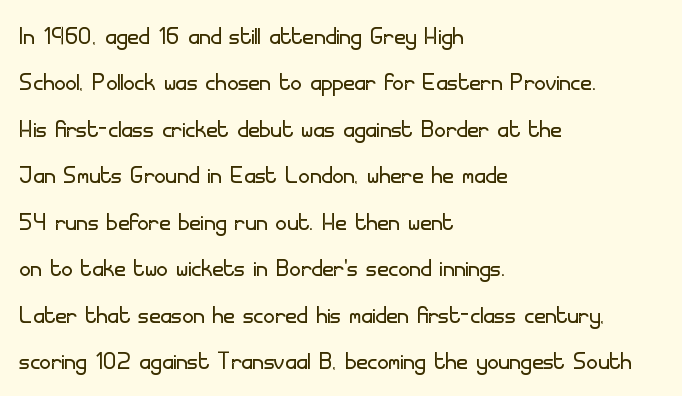
{"serif": "no", "italic": "no", "bold": "no", "weight": "light", "width": "normal", "stroke_contrast": "low", "x_height": "small", "monospaced": "no", "underline": "no", "align": "left", "line_spacing": "normal", "line_spacing_ratio": 1.5, "letter_spacing": "normal", "letter_spacing_em": 0.0, "glyph_px": 31}
